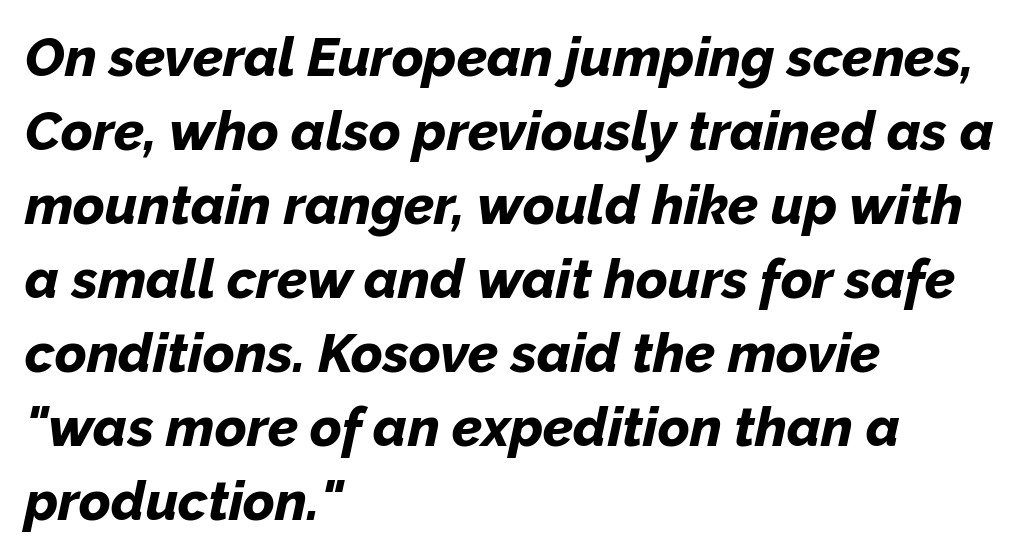
The image shows 54 px bold type, italic (leaning right); set left-aligned, normal line spacing (1.37x), normal letter spacing, not underlined; low stroke contrast and a medium x-height.
